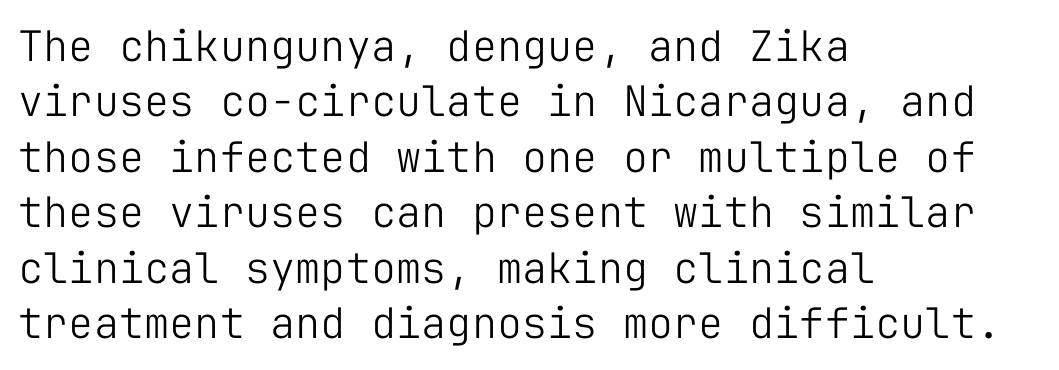
The image shows 42 px light sans-serif type, upright, monospaced; set left-aligned, normal line spacing (1.32x), normal letter spacing, not underlined; low stroke contrast and a medium x-height.
